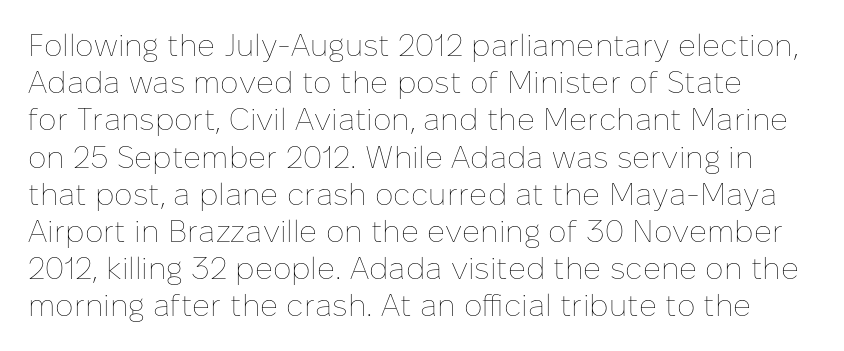
Words appear dense and cohesive because spacing is normal. Is this a fixed-width face? No — the glyphs have proportional, varying widths. It's the straight-up-and-down kind of type. Caption: face not bold, strokes unweighted. The baseline area is clear.
